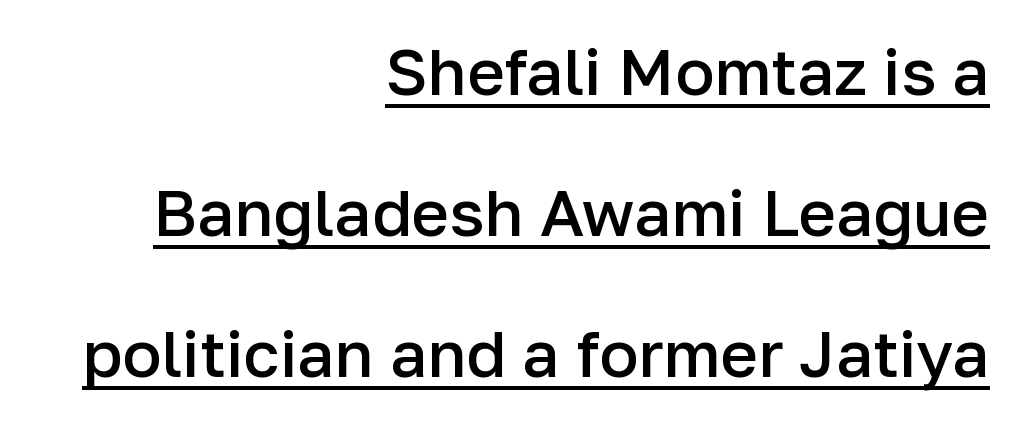
{"serif": "no", "italic": "no", "bold": "semi", "weight": "semibold", "width": "normal", "stroke_contrast": "low", "x_height": "medium", "monospaced": "no", "underline": "yes", "align": "right", "line_spacing": "loose", "line_spacing_ratio": 2.17, "letter_spacing": "normal", "letter_spacing_em": 0.0, "glyph_px": 65}
